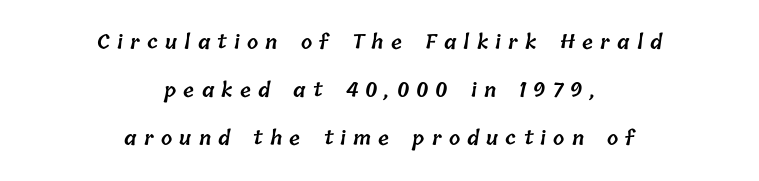
Q: Is the text bold? A: Semi-bold.
Q: Is the text underlined? A: No.
Q: How is the paragraph aligned? A: Centered.
Q: Is the spacing between letters normal or unusually wide? A: Unusually wide.
Q: Is the spacing between lines tight, normal or loose? A: Loose.
